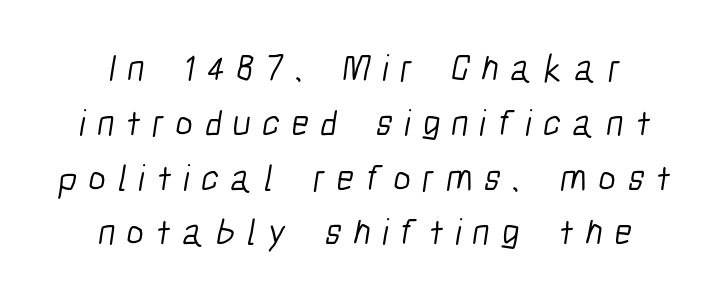
Q: Is the text bold? A: No.
Q: Is the typeface a serif or a sans-serif typeface? A: Sans-serif.
Q: Is the text underlined? A: No.
Q: Is the spacing between letters normal or unusually wide? A: Unusually wide.
Q: Is the spacing between lines tight, normal or loose? A: Normal.
Q: Width (condensed, normal, or wide)? A: Condensed.
Q: Stroke contrast? A: Low.
Q: x-height? A: Medium.
Q: Monospaced? A: No.
